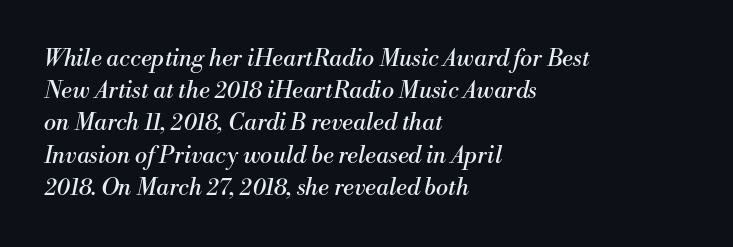
The image shows 23 px text type, italic (leaning right); set left-aligned, normal line spacing (1.4x), normal letter spacing, not underlined.
